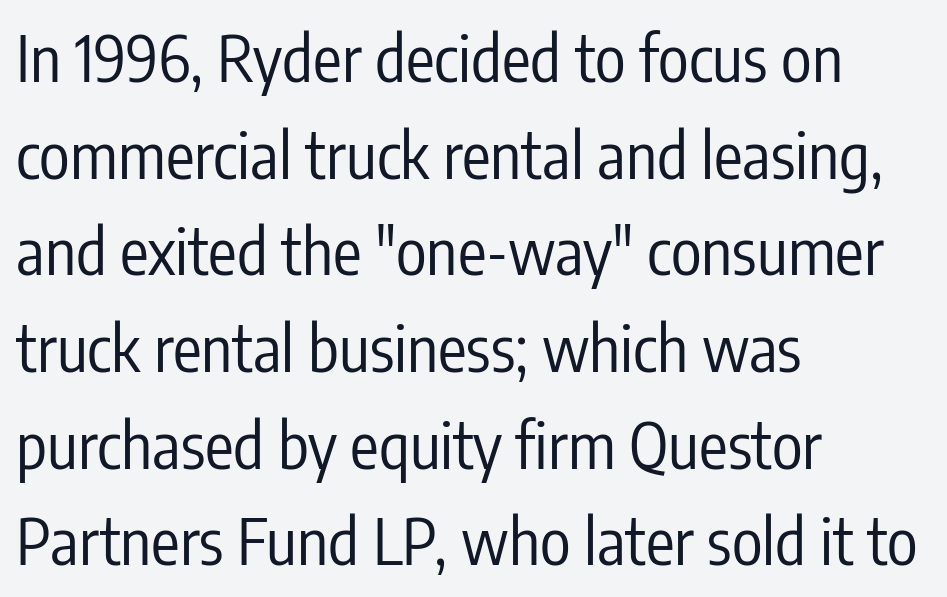
Decoration check: the copy has no underline. Character widths vary here, with narrow letters taking less room than wide ones. One glance says typical: line gaps are just what's usual. Line starts are locked; line ends wander.
